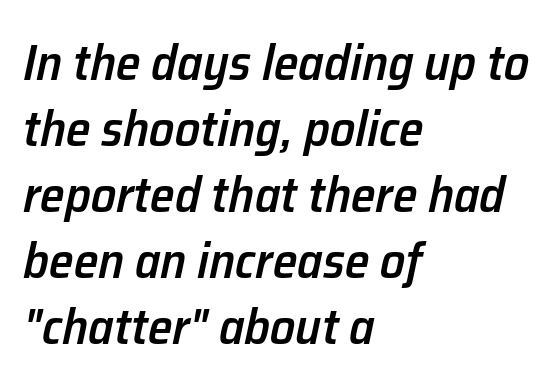
{"italic": "yes", "lean": "right", "slant_degrees": 12, "bold": "semi", "weight": "semibold", "width": "normal", "stroke_contrast": "low", "x_height": "medium", "monospaced": "no", "underline": "no", "align": "left", "line_spacing": "normal", "line_spacing_ratio": 1.32, "letter_spacing": "normal", "letter_spacing_em": 0.0, "glyph_px": 50}
